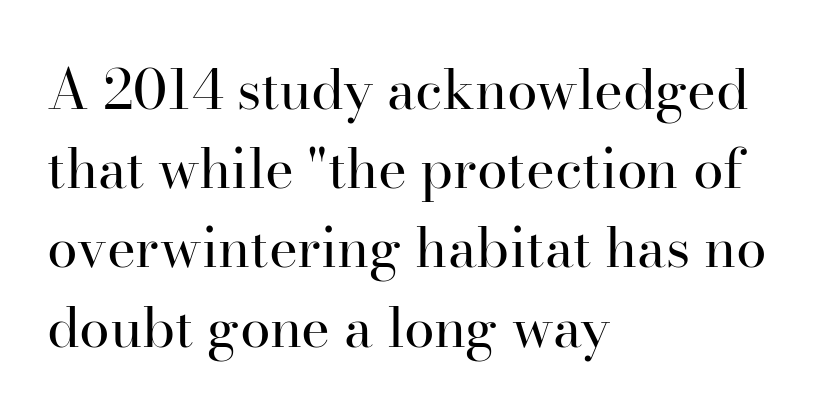
Q: Is the text bold? A: No.
Q: Is the text italic (slanted)? A: No, it is upright.
Q: Is the typeface a serif or a sans-serif typeface? A: Serif.
Q: Is the text underlined? A: No.
Q: How is the paragraph aligned? A: Left-aligned.
Q: Is the spacing between letters normal or unusually wide? A: Normal.
Q: Is the spacing between lines tight, normal or loose? A: Normal.
Q: Width (condensed, normal, or wide)? A: Normal.
Q: Stroke contrast? A: High.
Q: x-height? A: Small.
Q: Monospaced? A: No.
